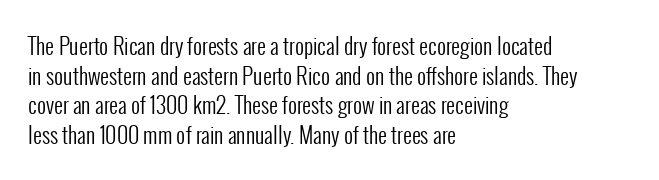
{"italic": "no", "bold": "no", "underline": "no", "align": "left", "line_spacing": "normal", "line_spacing_ratio": 1.35, "letter_spacing": "normal", "letter_spacing_em": 0.0, "glyph_px": 22}
